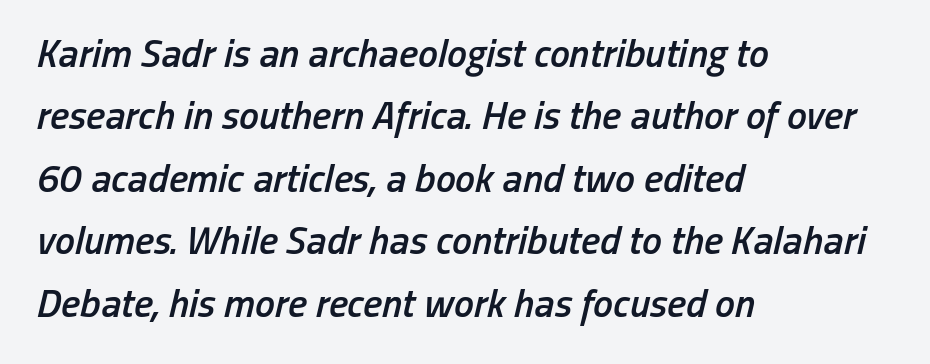
{"italic": "yes", "lean": "right", "slant_degrees": 13, "bold": "semi", "weight": "semibold", "width": "condensed", "stroke_contrast": "low", "x_height": "medium", "monospaced": "no", "underline": "no", "align": "left", "line_spacing": "normal", "line_spacing_ratio": 1.56, "letter_spacing": "normal", "letter_spacing_em": 0.0, "glyph_px": 40}
